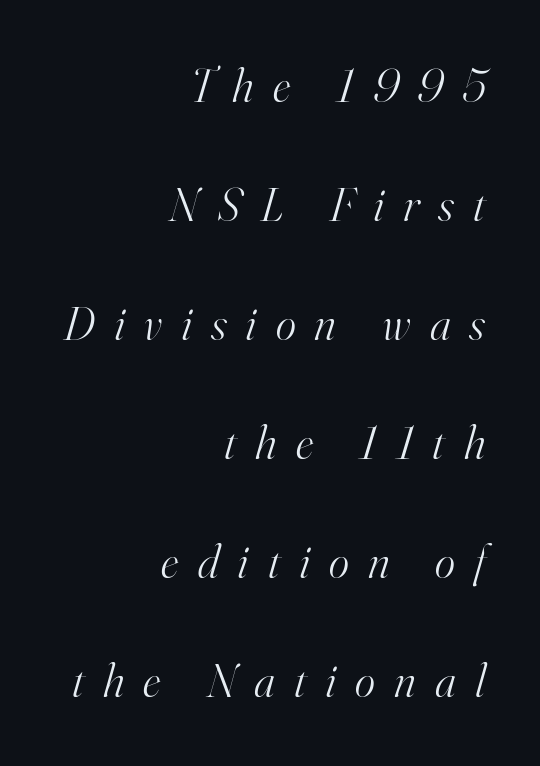
The image shows 48 px light serif type, italic (leaning right); set right-aligned, loose line spacing (2.48x), unusually wide letter spacing (+0.4 em), not underlined; high stroke contrast and a small x-height.
